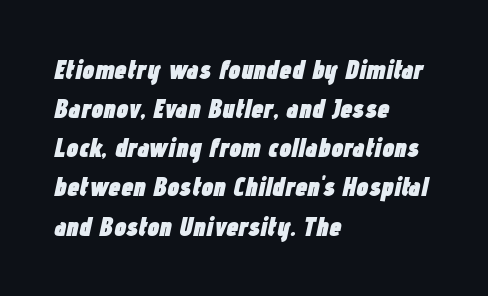
Q: Is the text bold? A: Yes.
Q: Is the text italic (slanted)? A: Yes, it leans right by about 12 degrees.
Q: Is the text underlined? A: No.
Q: How is the paragraph aligned? A: Left-aligned.
Q: Is the spacing between letters normal or unusually wide? A: Normal.
Q: Is the spacing between lines tight, normal or loose? A: Normal.
